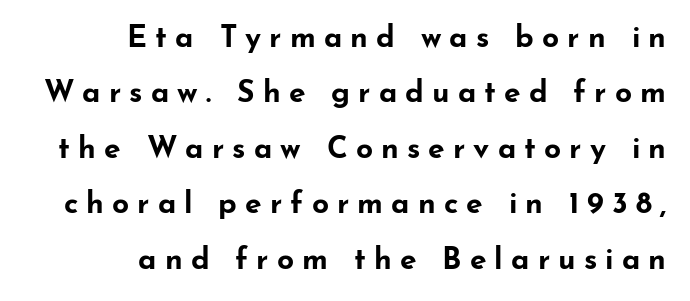
Q: Is the text bold? A: Yes.
Q: Is the text italic (slanted)? A: No, it is upright.
Q: Is the typeface a serif or a sans-serif typeface? A: Sans-serif.
Q: Is the text underlined? A: No.
Q: How is the paragraph aligned? A: Right-aligned.
Q: Is the spacing between letters normal or unusually wide? A: Unusually wide.
Q: Width (condensed, normal, or wide)? A: Wide.
Q: Stroke contrast? A: Low.
Q: x-height? A: Small.
Q: Monospaced? A: No.
